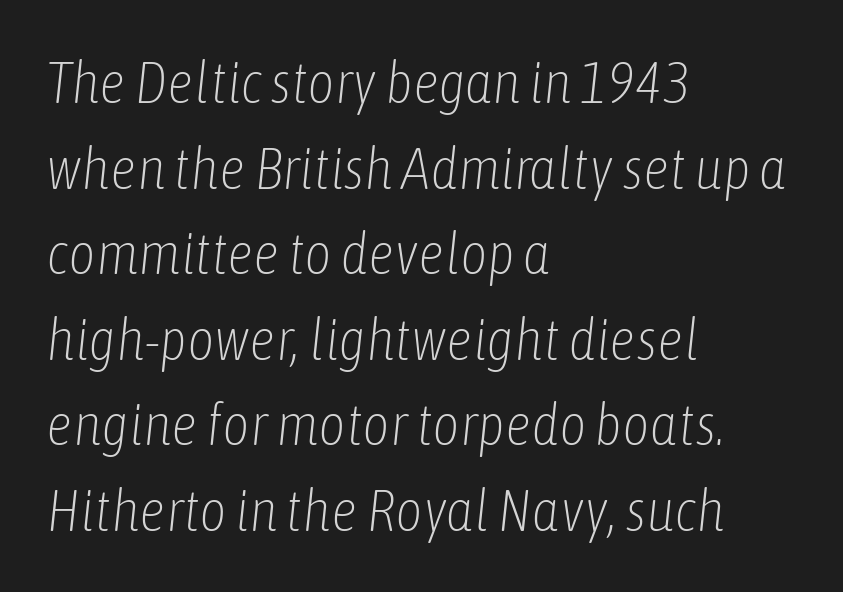
You could call the tracking neutral — neither tight nor loose. Stroke thickness stays within the range of a standard reading face or lighter. It's the slanting kind of type. The area under the type is left untouched. Horizontally, the lines are justified to the leading edge only.
